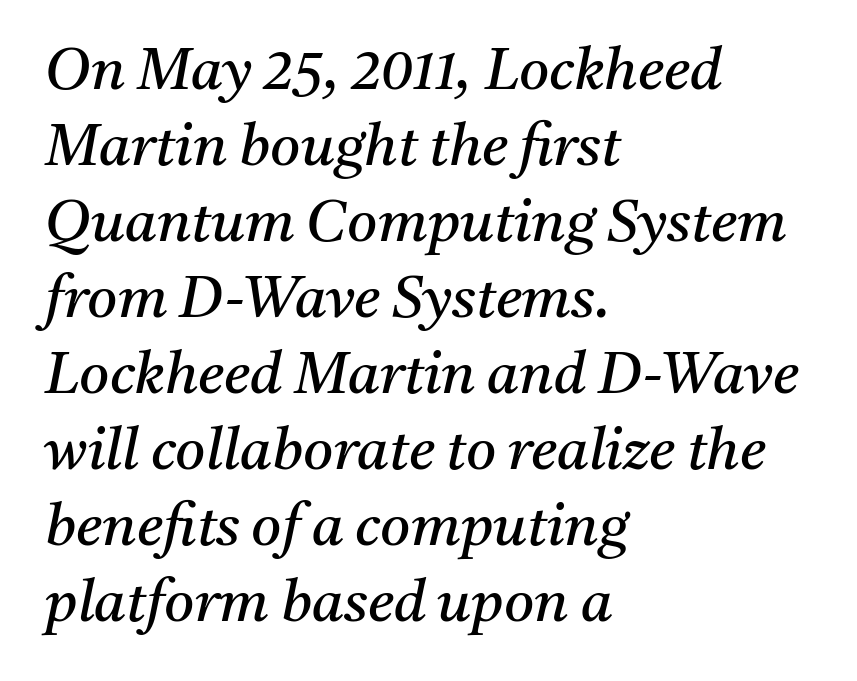
This sample uses a serif face. Note the varied advance widths — an 'i' is clearly narrower than an 'm'. The weight would be labelled regular, book, light, or lighter still. Bare-footed words on every line. How are the letters spaced? Ordinarily, with no added tracking. Emphasis-style slanted type is in use.
